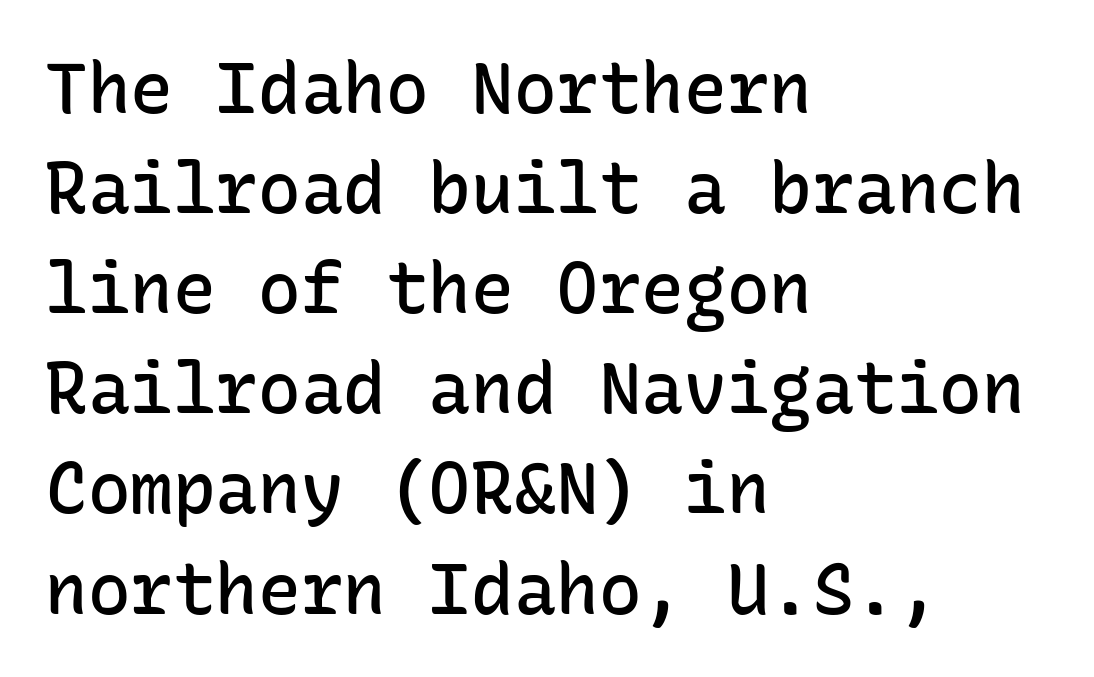
Q: Is the text bold? A: Semi-bold.
Q: Is the text italic (slanted)? A: No, it is upright.
Q: Is the typeface a serif or a sans-serif typeface? A: Sans-serif.
Q: Is the text underlined? A: No.
Q: How is the paragraph aligned? A: Left-aligned.
Q: Is the spacing between letters normal or unusually wide? A: Normal.
Q: Is the spacing between lines tight, normal or loose? A: Normal.
Q: Width (condensed, normal, or wide)? A: Normal.
Q: Stroke contrast? A: Low.
Q: x-height? A: Medium.
Q: Monospaced? A: Yes.
